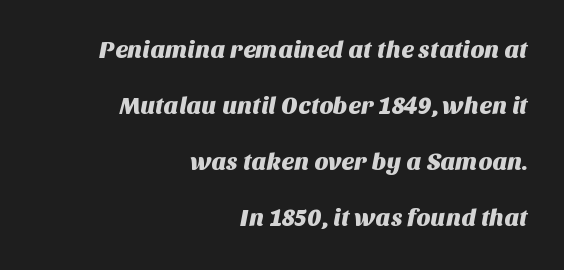
{"underline": "no", "align": "right", "line_spacing": "loose", "line_spacing_ratio": 2.34, "letter_spacing": "normal", "letter_spacing_em": 0.0, "glyph_px": 24}
